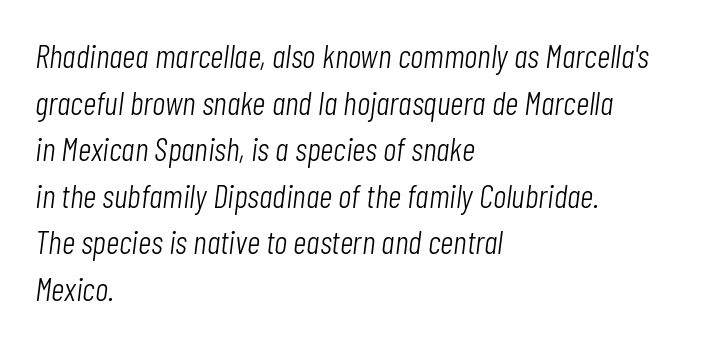
No heavy texture on the line: the type isn't bold. Reading down the column, the eye jumps a familiar distance to each next line. The rendering uses natural spacing where letterforms have individual widths. Underlining? Definitely not there.
